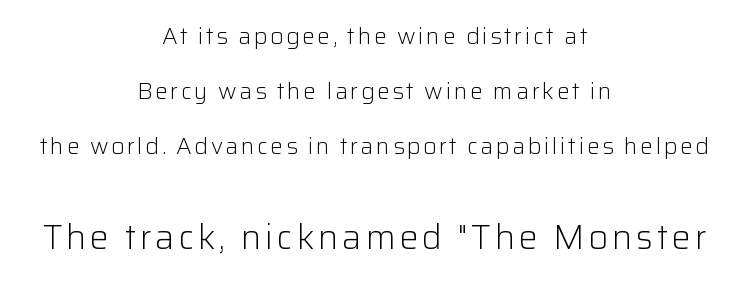
The image shows 34 px light sans-serif type, upright; set centered, loose line spacing (2.4x), not underlined; the second (bottom) block is 1.48x larger; low stroke contrast and a medium x-height.
